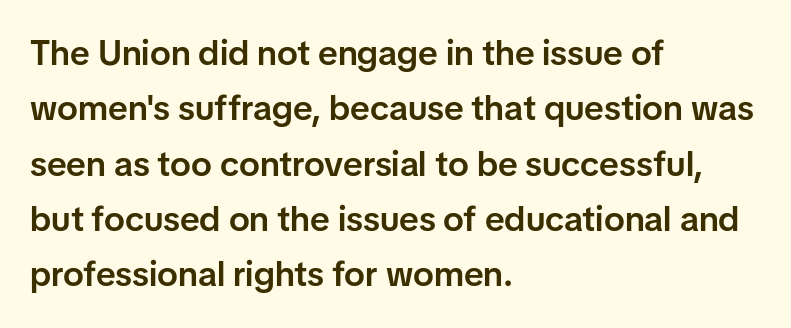
These lines are rendered in a variable-pitch font. This rendering uses left alignment, leaving the right contour irregular. Note: no serifs on the glyphs. How would I describe the line gaps? Plain and ordinary. Posture: upright roman.
